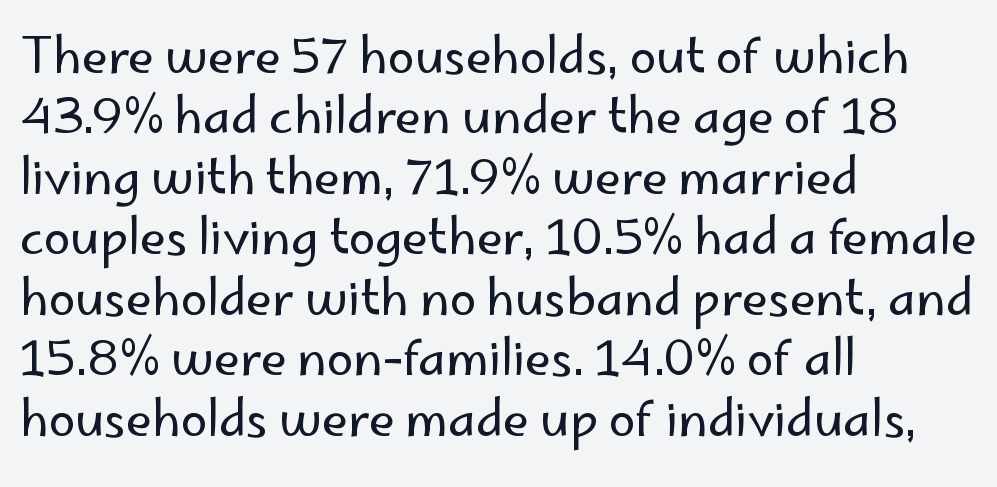
Q: Is the text bold? A: No.
Q: Is the text italic (slanted)? A: No, it is upright.
Q: Is the typeface a serif or a sans-serif typeface? A: Sans-serif.
Q: Is the text underlined? A: No.
Q: How is the paragraph aligned? A: Left-aligned.
Q: Is the spacing between letters normal or unusually wide? A: Normal.
Q: Is the spacing between lines tight, normal or loose? A: Normal.
Q: Width (condensed, normal, or wide)? A: Normal.
Q: Stroke contrast? A: Low.
Q: x-height? A: Small.
Q: Monospaced? A: No.
